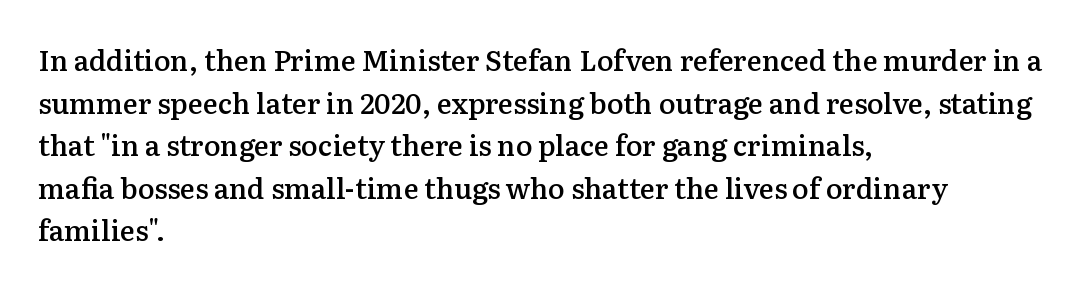
The image shows 28 px semibold serif type, upright; set left-aligned, normal line spacing (1.52x), normal letter spacing, not underlined; medium stroke contrast and a medium x-height.
